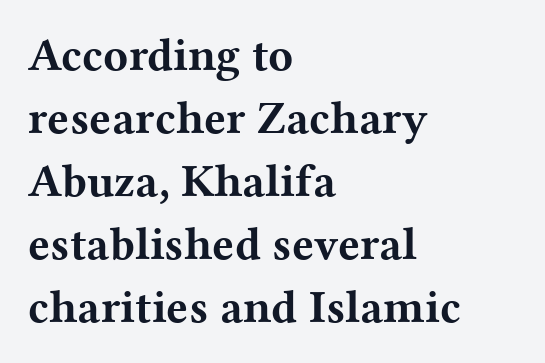
The ragged edge is on the right, which tells us the setting is flush left. The letters are bold, with thick, heavy strokes. The vertical gap from one line to the next is medium. Proportional: the letters do not fall into vertical columns.
